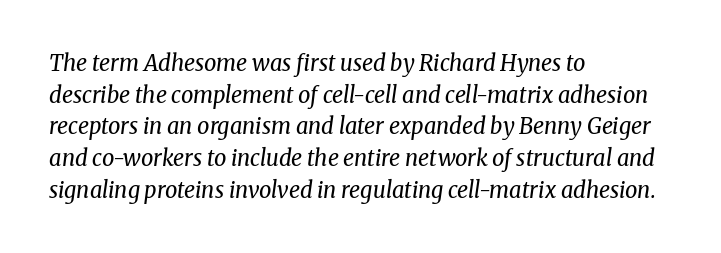
{"italic": "yes", "lean": "right", "slant_degrees": 8, "bold": "no", "underline": "no", "align": "left", "line_spacing": "normal", "line_spacing_ratio": 1.44, "letter_spacing": "normal", "letter_spacing_em": 0.0, "glyph_px": 22}
